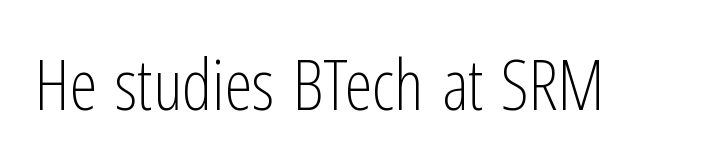
{"serif": "no", "italic": "no", "bold": "no", "weight": "light", "width": "condensed", "stroke_contrast": "low", "x_height": "medium", "monospaced": "no", "underline": "no", "letter_spacing": "normal", "letter_spacing_em": 0.0, "glyph_px": 70}
